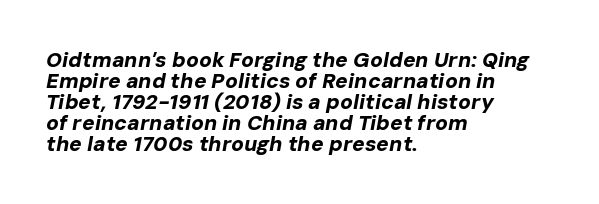
{"italic": "yes", "lean": "right", "slant_degrees": 10, "bold": "yes", "underline": "no", "align": "left", "line_spacing": "tight", "line_spacing_ratio": 1.0, "letter_spacing": "normal", "letter_spacing_em": 0.0, "glyph_px": 21}
